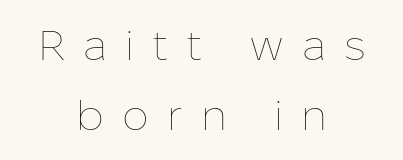
{"italic": "no", "bold": "no", "weight": "thin", "width": "normal", "stroke_contrast": "low", "x_height": "medium", "monospaced": "no", "underline": "no", "align": "center", "line_spacing": "normal", "line_spacing_ratio": 1.66, "letter_spacing": "wide", "letter_spacing_em": 0.43, "glyph_px": 42}
